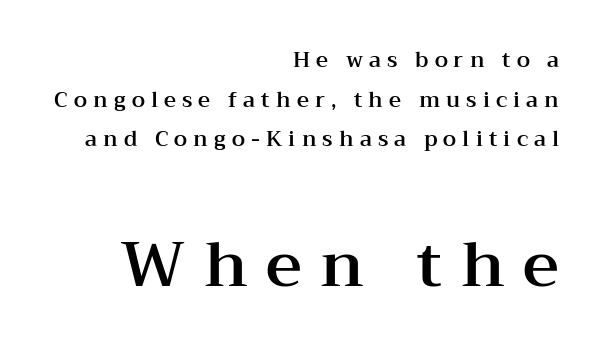
The image shows 63 px wide serif type, upright; set right-aligned, line spacing 1.89x, unusually wide letter spacing (+0.29 em), not underlined; the second (bottom) block is 3.0x larger; medium stroke contrast and a medium x-height.
